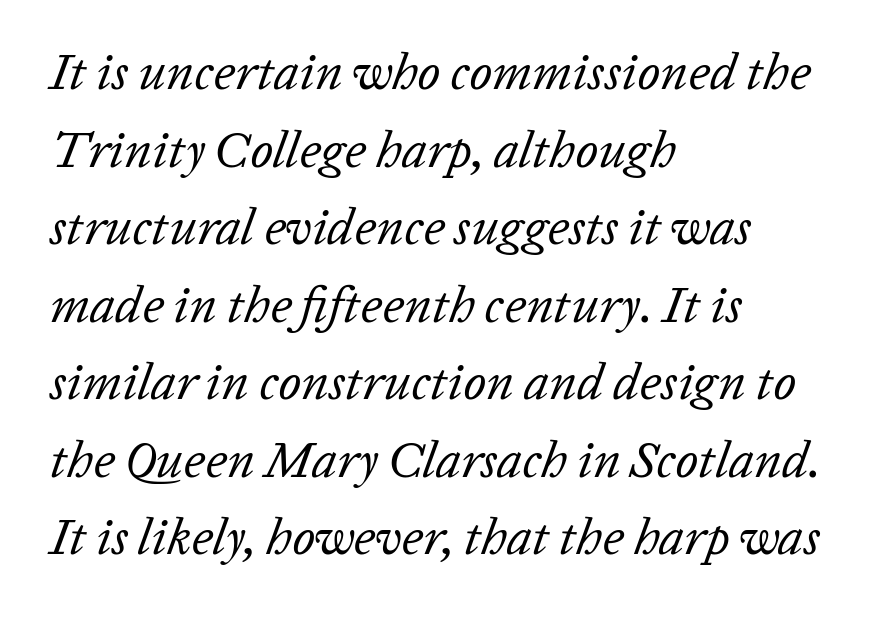
The image shows 51 px regular-weight type, italic (leaning right); set left-aligned, normal line spacing (1.52x), normal letter spacing, not underlined; low stroke contrast and a medium x-height.
